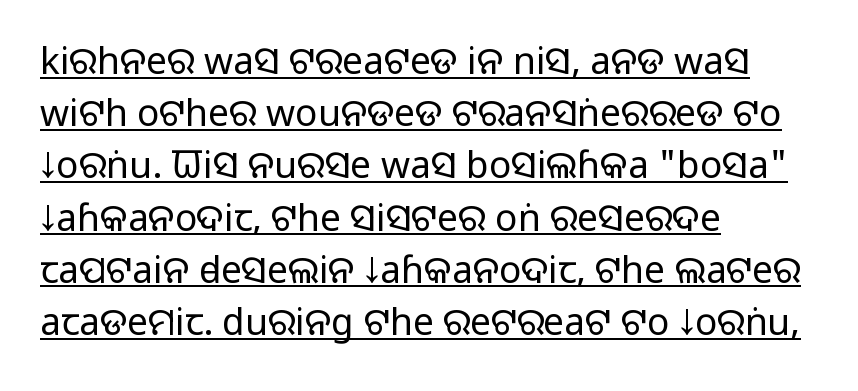
Q: Is the text bold? A: No.
Q: Is the text italic (slanted)? A: No, it is upright.
Q: Is the typeface a serif or a sans-serif typeface? A: Sans-serif.
Q: Is the text underlined? A: Yes.
Q: How is the paragraph aligned? A: Left-aligned.
Q: Is the spacing between letters normal or unusually wide? A: Normal.
Q: Is the spacing between lines tight, normal or loose? A: Normal.
Q: Width (condensed, normal, or wide)? A: Normal.
Q: Stroke contrast? A: Low.
Q: x-height? A: Large.
Q: Monospaced? A: No.
